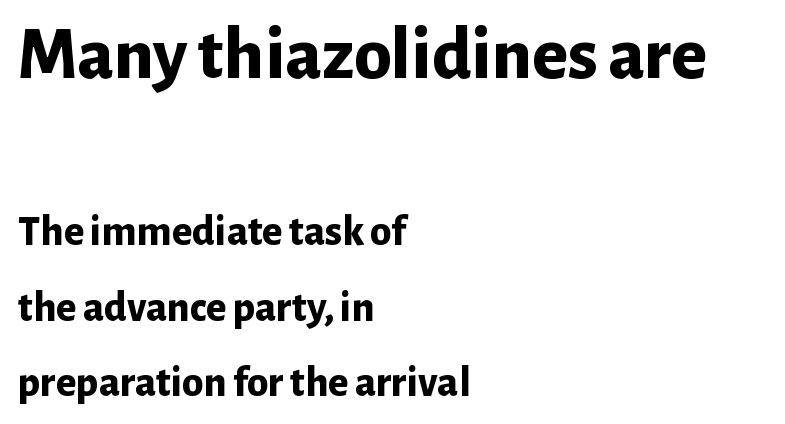
{"serif": "no", "italic": "no", "bold": "yes", "weight": "bold", "width": "normal", "stroke_contrast": "low", "x_height": "medium", "monospaced": "no", "underline": "no", "align": "left", "line_spacing_ratio": 1.76, "letter_spacing": "normal", "letter_spacing_em": 0.0, "larger_block": "first", "size_ratio": 1.74, "glyph_px": 75}
